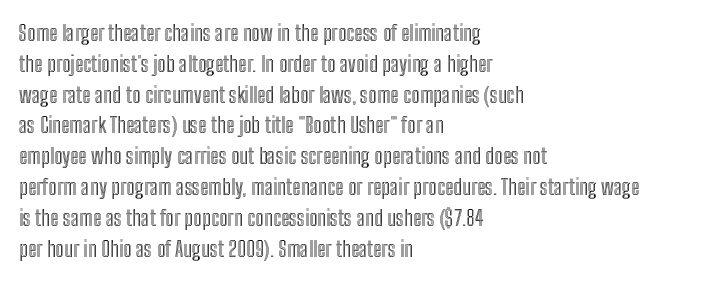
Q: Is the text italic (slanted)? A: No, it is upright.
Q: Is the text underlined? A: No.
Q: How is the paragraph aligned? A: Left-aligned.
Q: Is the spacing between letters normal or unusually wide? A: Normal.
Q: Is the spacing between lines tight, normal or loose? A: Normal.
